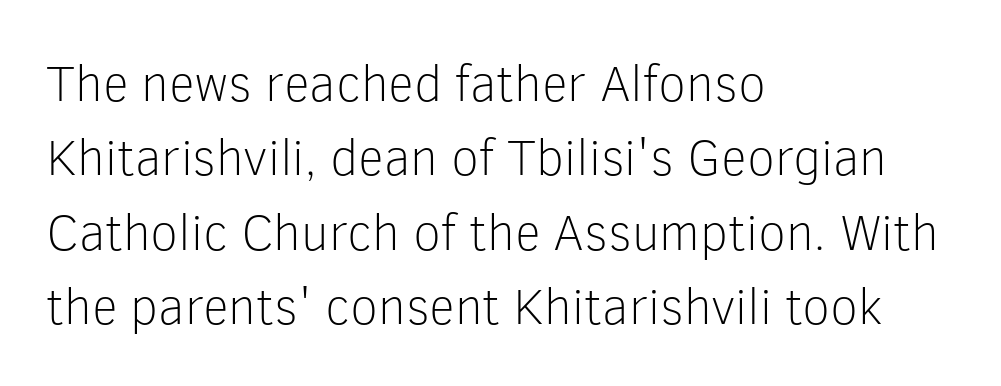
Q: Is the text bold? A: No.
Q: Is the text italic (slanted)? A: No, it is upright.
Q: Is the typeface a serif or a sans-serif typeface? A: Sans-serif.
Q: Is the text underlined? A: No.
Q: How is the paragraph aligned? A: Left-aligned.
Q: Is the spacing between letters normal or unusually wide? A: Normal.
Q: Is the spacing between lines tight, normal or loose? A: Normal.
Q: Width (condensed, normal, or wide)? A: Normal.
Q: Stroke contrast? A: Low.
Q: x-height? A: Medium.
Q: Monospaced? A: No.
